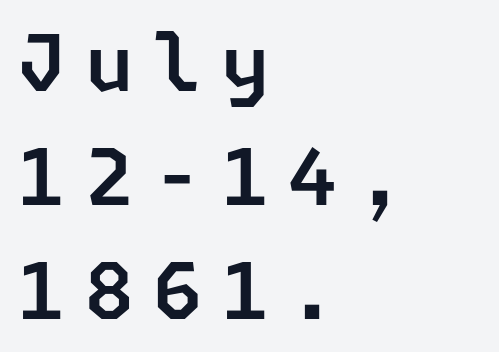
The passage shown is not underscored anywhere. The rendering inserts visible extra space after every character. Students, observe: this is what conventionally led text looks like. Each line starts at the same left margin while the right side varies.
